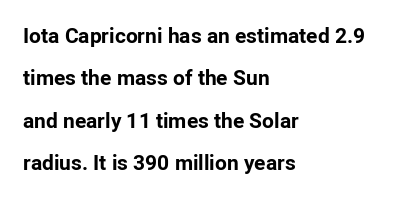
Set as a true bold cut, around the 700 mark. Words float on clear page, feet unadorned. A roman cut, with each character standing at attention. The ragged edge is on the right, which tells us the setting is flush left. Standard letterfit; no display-style spreading of the glyphs.
